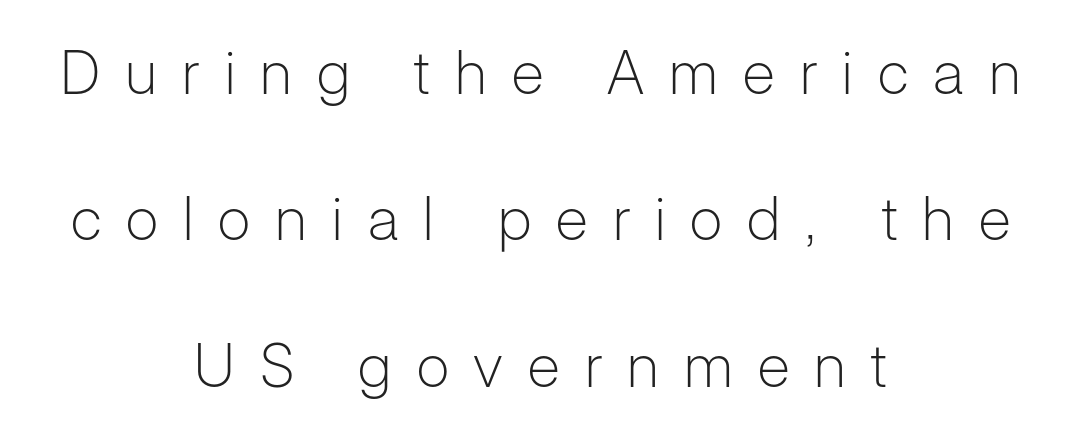
Q: Is the text bold? A: No.
Q: Is the text italic (slanted)? A: No, it is upright.
Q: Is the typeface a serif or a sans-serif typeface? A: Sans-serif.
Q: Is the text underlined? A: No.
Q: How is the paragraph aligned? A: Centered.
Q: Is the spacing between letters normal or unusually wide? A: Unusually wide.
Q: Is the spacing between lines tight, normal or loose? A: Loose.
Q: Width (condensed, normal, or wide)? A: Normal.
Q: Stroke contrast? A: Low.
Q: x-height? A: Medium.
Q: Monospaced? A: No.
